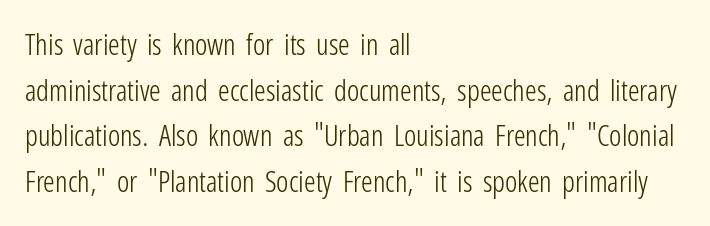
{"serif": "no", "italic": "no", "bold": "no", "weight": "light", "width": "condensed", "stroke_contrast": "low", "x_height": "medium", "monospaced": "no", "underline": "no", "align": "left", "line_spacing": "normal", "line_spacing_ratio": 1.57, "letter_spacing": "normal", "letter_spacing_em": 0.0, "glyph_px": 29}
